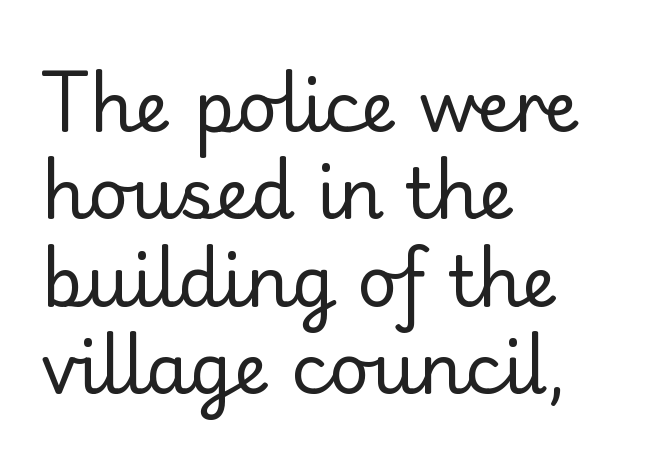
The image shows 70 px regular-weight sans-serif type, upright; set left-aligned, normal line spacing (1.25x), normal letter spacing, not underlined; low stroke contrast and a small x-height.
